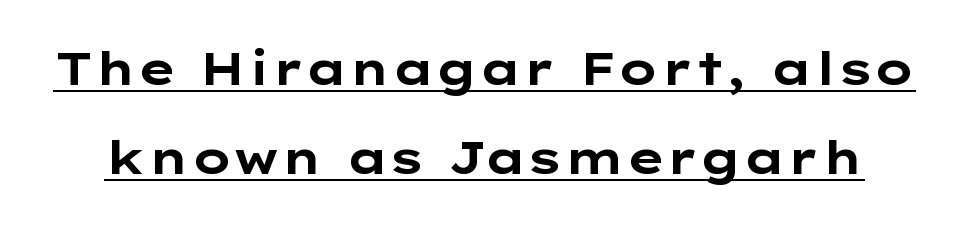
Q: Is the text bold? A: Yes.
Q: Is the text italic (slanted)? A: No, it is upright.
Q: Is the typeface a serif or a sans-serif typeface? A: Sans-serif.
Q: Is the text underlined? A: Yes.
Q: Is the spacing between letters normal or unusually wide? A: Normal.
Q: Is the spacing between lines tight, normal or loose? A: Loose.
Q: Width (condensed, normal, or wide)? A: Wide.
Q: Stroke contrast? A: Low.
Q: x-height? A: Medium.
Q: Monospaced? A: No.
